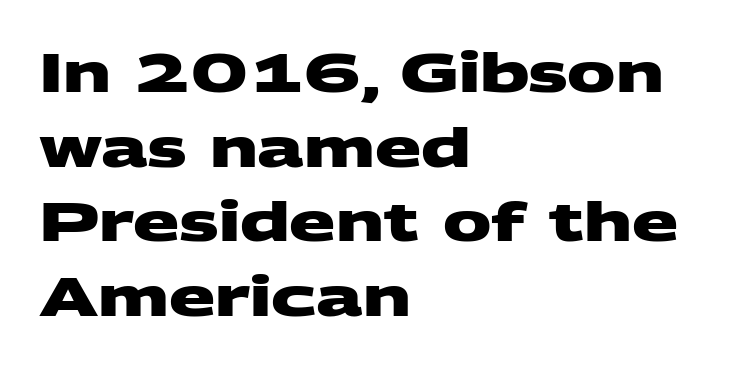
Q: Is the text bold? A: Yes.
Q: Is the typeface a serif or a sans-serif typeface? A: Sans-serif.
Q: Is the text underlined? A: No.
Q: How is the paragraph aligned? A: Left-aligned.
Q: Is the spacing between letters normal or unusually wide? A: Normal.
Q: Is the spacing between lines tight, normal or loose? A: Normal.
Q: Width (condensed, normal, or wide)? A: Wide.
Q: Stroke contrast? A: Medium.
Q: x-height? A: Large.
Q: Monospaced? A: No.
